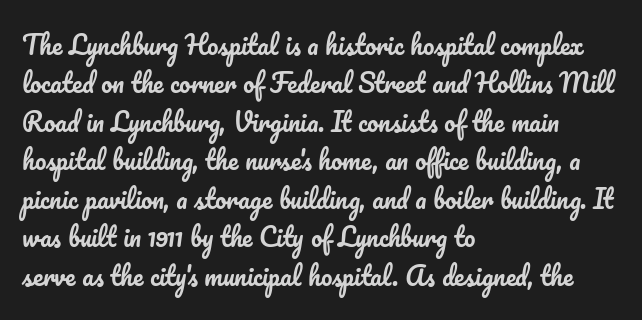
These lines stack with their left ends in a neat column. Leading matches the norm, producing a regular column. No extra tracking has been applied to these lines. Type without underlining.
